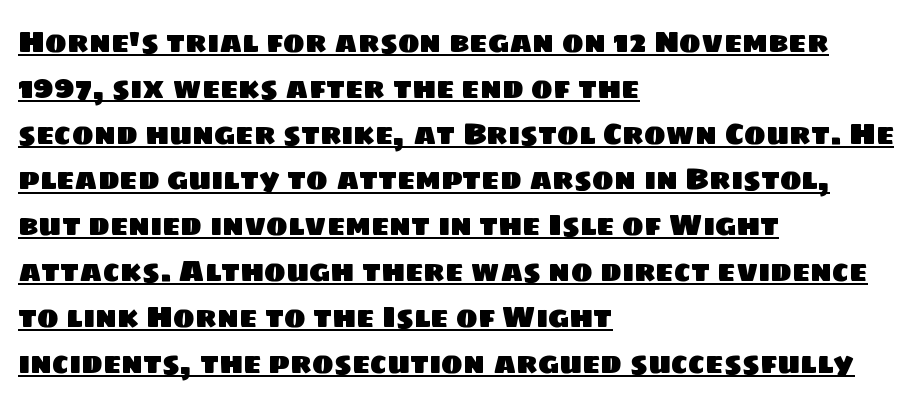
The image shows 29 px sans-serif type; set left-aligned, normal line spacing (1.58x), normal letter spacing, underlined; low stroke contrast and a large x-height.
